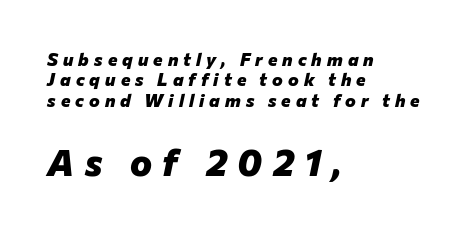
Tracking here is generous; glyphs stand well apart from one another. The rendering uses natural spacing where letterforms have individual widths. The strip under each line holds only bare page. These two chunks differ in scale, with the bottom chunk taking the larger measure. Typesetter's note: full bold, strokes at maximum text heaviness.
